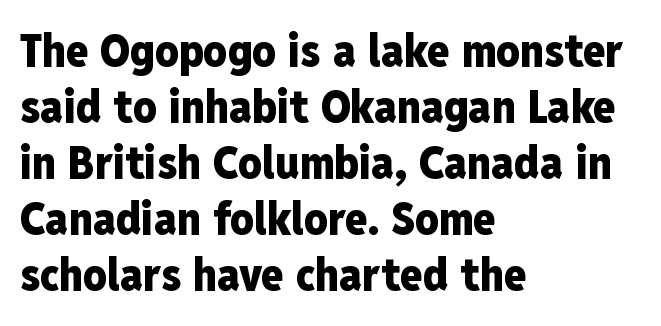
{"serif": "no", "italic": "no", "bold": "yes", "weight": "heavy", "width": "condensed", "stroke_contrast": "low", "x_height": "medium", "monospaced": "no", "underline": "no", "align": "left", "line_spacing_ratio": 1.22, "letter_spacing": "normal", "letter_spacing_em": 0.0, "glyph_px": 46}
